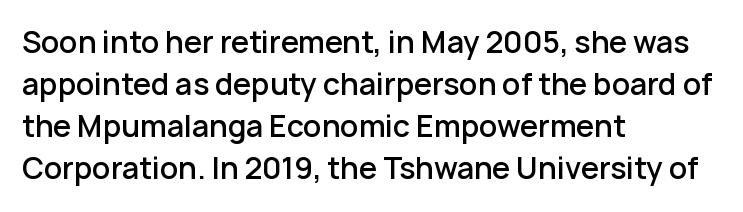
Q: Is the text bold? A: Semi-bold.
Q: Is the text italic (slanted)? A: No, it is upright.
Q: Is the typeface a serif or a sans-serif typeface? A: Sans-serif.
Q: Is the text underlined? A: No.
Q: How is the paragraph aligned? A: Left-aligned.
Q: Is the spacing between letters normal or unusually wide? A: Normal.
Q: Is the spacing between lines tight, normal or loose? A: Normal.
Q: Width (condensed, normal, or wide)? A: Normal.
Q: Stroke contrast? A: Low.
Q: x-height? A: Medium.
Q: Monospaced? A: No.
